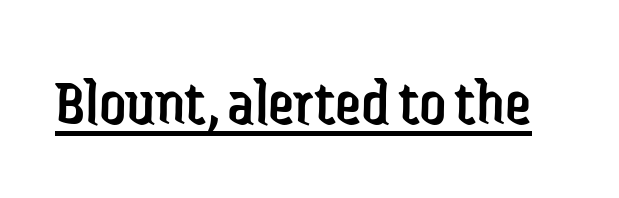
The image shows 66 px regular-weight, condensed sans-serif type, upright; set normal letter spacing, underlined; low stroke contrast and a medium x-height.
